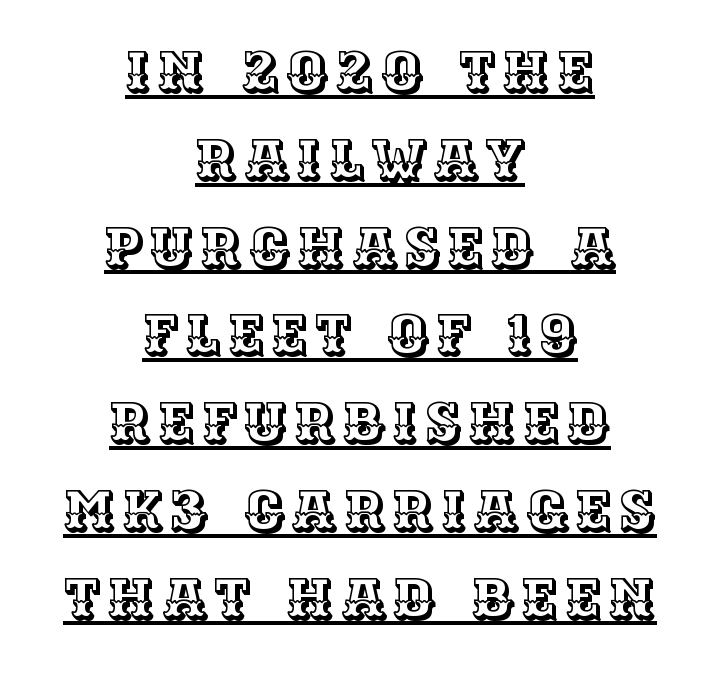
The image shows 57 px text type, upright; set centered, normal line spacing (1.54x), underlined; a large x-height.
